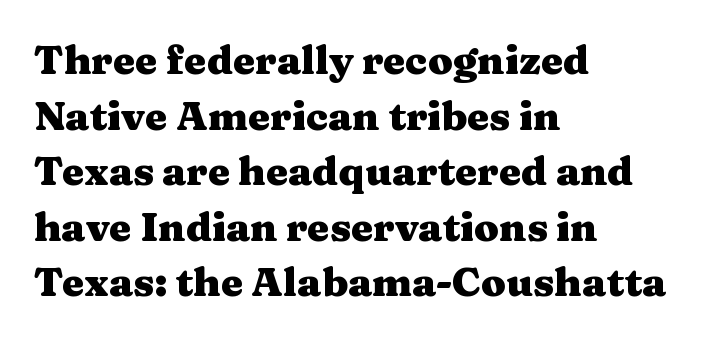
Has an underline been added? It has not. Look at the tracking — it's just the regular setting, nothing added. Horizontal alignment here is leftward, the default for most running prose. What kind of face is this? One with serifs. Each letter keeps its own natural width here, so spacing adapts to shape. Stroke thickness is high; the sample reads as a true bold.
